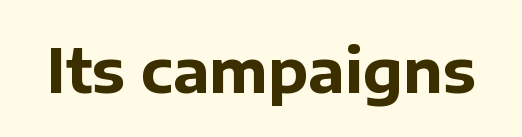
This sample uses plain, unmodified letter spacing. Bold? Absolutely — the strokes are thick and heavy. Note: no serifs on the glyphs. The type sits square on the baseline with zero lean. Plain, unruled lines of type.
